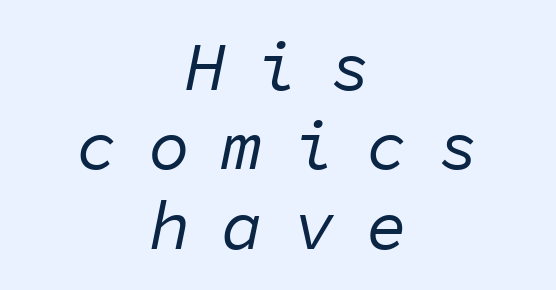
{"italic": "yes", "lean": "right", "slant_degrees": 11, "bold": "no", "weight": "regular", "width": "normal", "stroke_contrast": "low", "x_height": "medium", "monospaced": "yes", "underline": "no", "align": "center", "line_spacing": "tight", "line_spacing_ratio": 1.15, "letter_spacing": "wide", "letter_spacing_em": 0.45, "glyph_px": 69}
